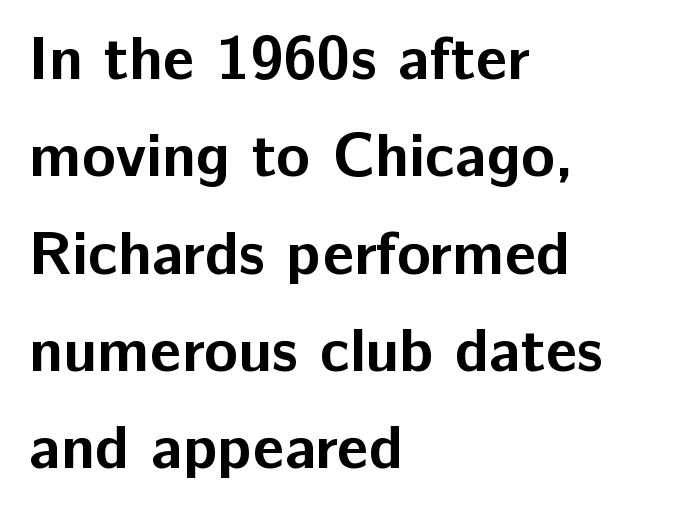
{"serif": "no", "italic": "no", "bold": "yes", "weight": "bold", "width": "normal", "stroke_contrast": "low", "x_height": "medium", "monospaced": "no", "underline": "no", "align": "left", "line_spacing": "normal", "line_spacing_ratio": 1.57, "letter_spacing": "normal", "letter_spacing_em": 0.0, "glyph_px": 62}
